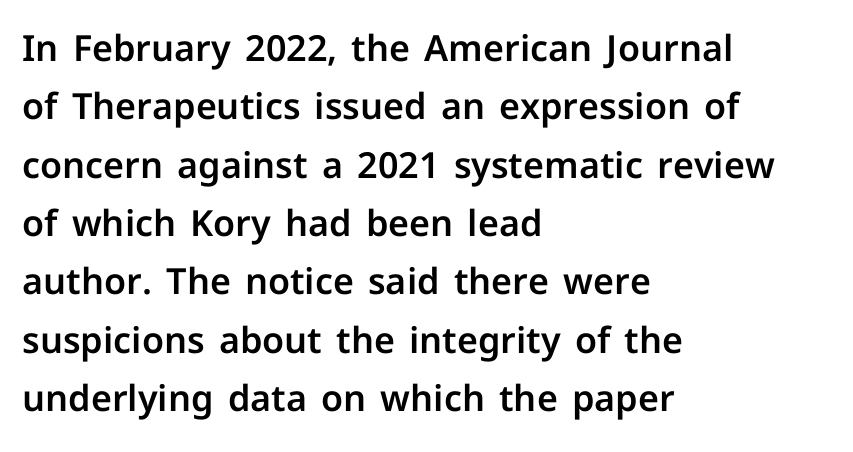
Short note: letters normally spaced. Casual observation: everything's shoved over to the left. Leading matches the norm, producing a regular column. Honestly, there is no underline to notice here at all.
